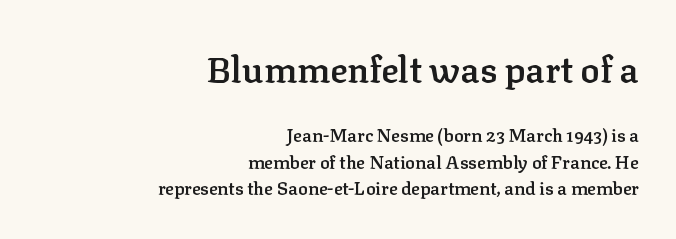
{"serif": "yes", "italic": "no", "bold": "semi", "weight": "semibold", "width": "normal", "stroke_contrast": "low", "x_height": "medium", "monospaced": "no", "underline": "no", "align": "right", "line_spacing": "normal", "line_spacing_ratio": 1.48, "letter_spacing": "normal", "letter_spacing_em": 0.0, "larger_block": "first", "size_ratio": 2.0, "glyph_px": 36}
